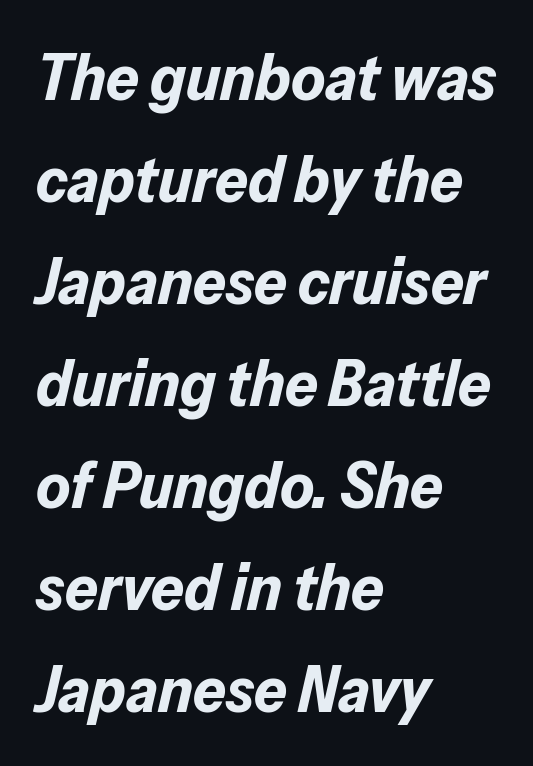
Q: Is the text bold? A: Yes.
Q: Is the text italic (slanted)? A: Yes, it leans right by about 13 degrees.
Q: Is the text underlined? A: No.
Q: How is the paragraph aligned? A: Left-aligned.
Q: Is the spacing between letters normal or unusually wide? A: Normal.
Q: Is the spacing between lines tight, normal or loose? A: Normal.
Q: Width (condensed, normal, or wide)? A: Normal.
Q: Stroke contrast? A: Low.
Q: x-height? A: Medium.
Q: Monospaced? A: No.
